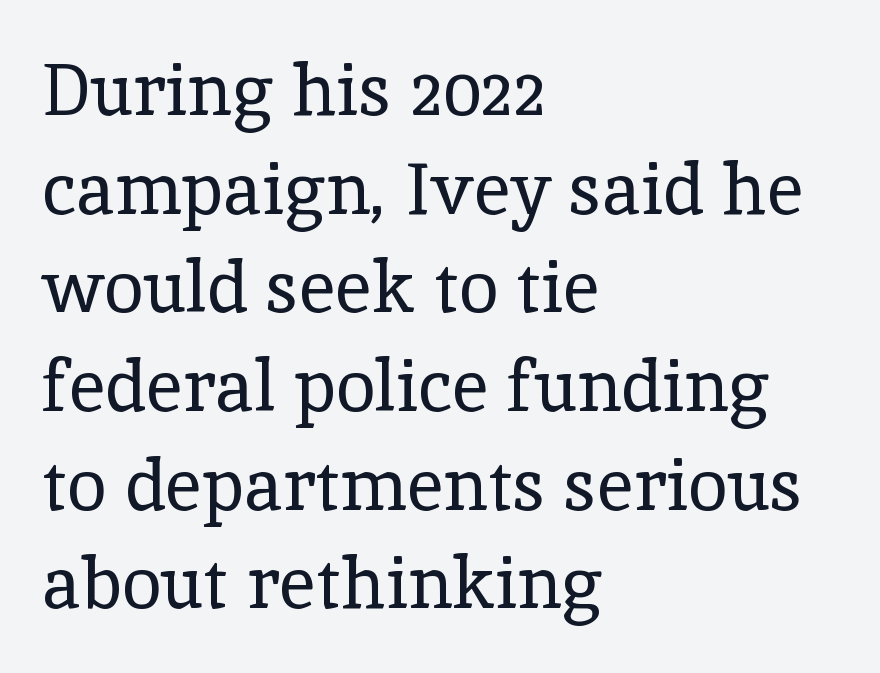
{"serif": "yes", "italic": "no", "bold": "no", "weight": "regular", "width": "normal", "x_height": "medium", "monospaced": "no", "underline": "no", "align": "left", "line_spacing": "normal", "line_spacing_ratio": 1.37, "letter_spacing": "normal", "letter_spacing_em": 0.0, "glyph_px": 72}
